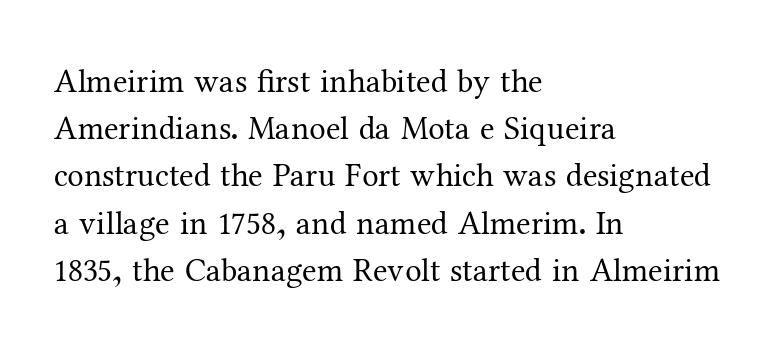
{"serif": "yes", "italic": "no", "bold": "no", "weight": "regular", "width": "normal", "stroke_contrast": "medium", "x_height": "medium", "monospaced": "no", "underline": "no", "align": "left", "line_spacing": "normal", "line_spacing_ratio": 1.43, "letter_spacing": "normal", "letter_spacing_em": 0.0, "glyph_px": 33}
